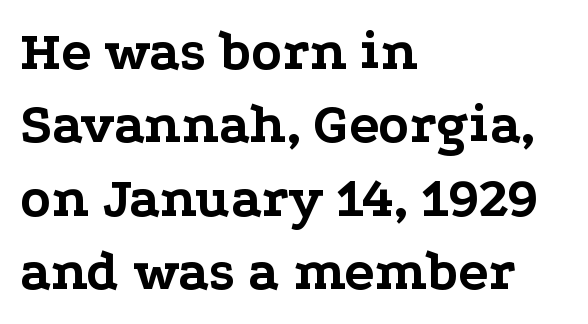
The image shows 56 px bold, wide serif type, upright; set left-aligned, normal line spacing (1.31x), normal letter spacing, not underlined; low stroke contrast and a medium x-height.
